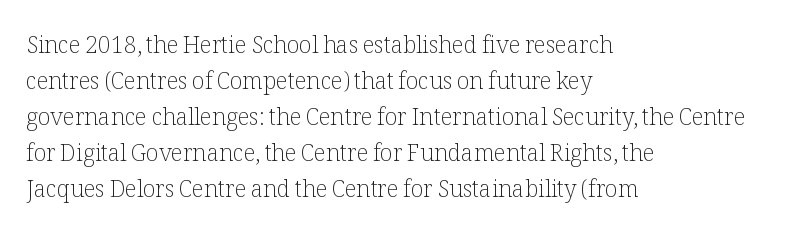
The image shows 23 px text type, upright; set left-aligned, normal line spacing (1.56x), normal letter spacing, not underlined.
